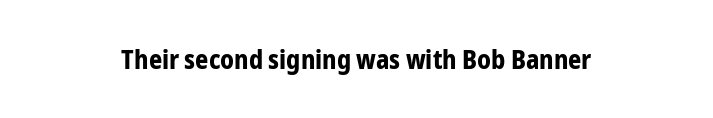
Q: Is the text bold? A: Yes.
Q: Is the text italic (slanted)? A: No, it is upright.
Q: Is the text underlined? A: No.
Q: How is the paragraph aligned? A: Centered.
Q: Is the spacing between letters normal or unusually wide? A: Normal.
